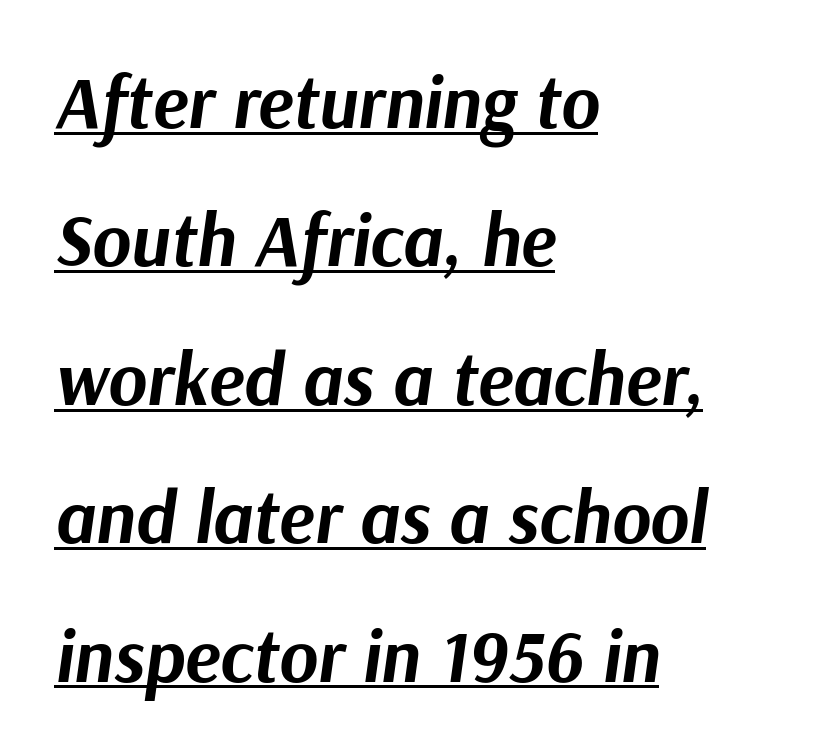
Q: Is the text bold? A: Yes.
Q: Is the text italic (slanted)? A: Yes, it leans right by about 9 degrees.
Q: Is the text underlined? A: Yes.
Q: How is the paragraph aligned? A: Left-aligned.
Q: Is the spacing between letters normal or unusually wide? A: Normal.
Q: Width (condensed, normal, or wide)? A: Normal.
Q: Stroke contrast? A: Medium.
Q: x-height? A: Medium.
Q: Monospaced? A: No.
